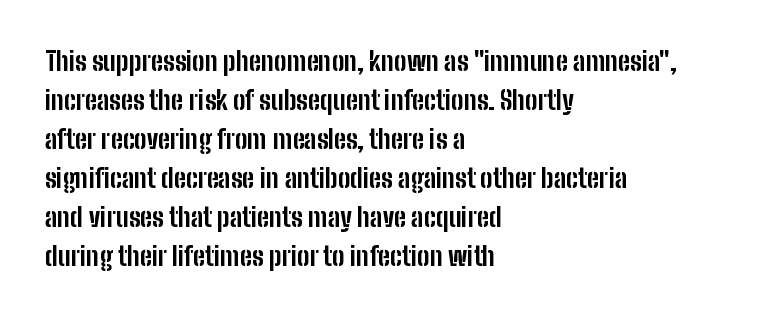
The image shows 26 px bold type, upright; set left-aligned, normal line spacing (1.5x), normal letter spacing, not underlined.
